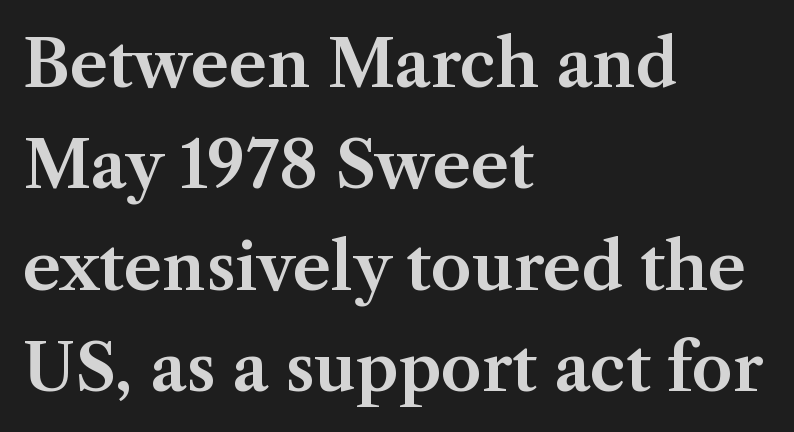
Q: Is the text italic (slanted)? A: No, it is upright.
Q: Is the typeface a serif or a sans-serif typeface? A: Serif.
Q: Is the text underlined? A: No.
Q: How is the paragraph aligned? A: Left-aligned.
Q: Is the spacing between letters normal or unusually wide? A: Normal.
Q: Is the spacing between lines tight, normal or loose? A: Normal.
Q: Width (condensed, normal, or wide)? A: Normal.
Q: Stroke contrast? A: Medium.
Q: x-height? A: Medium.
Q: Monospaced? A: No.
